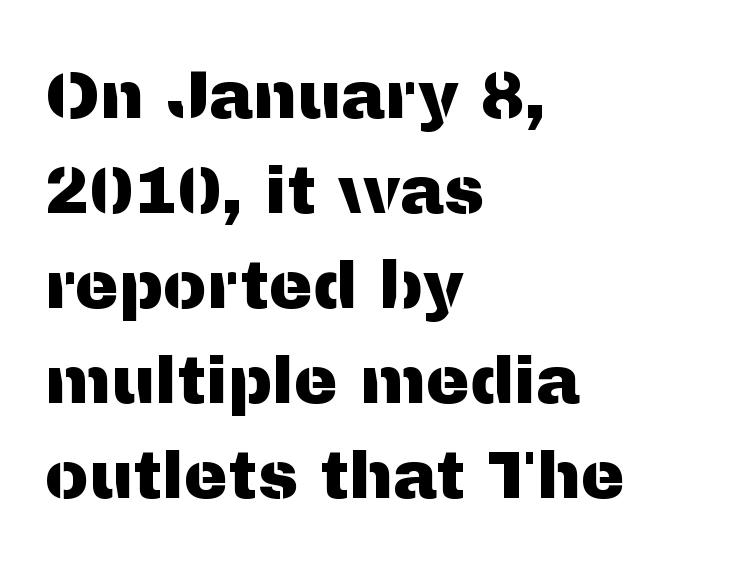
Q: Is the text italic (slanted)? A: No, it is upright.
Q: Is the typeface a serif or a sans-serif typeface? A: Sans-serif.
Q: Is the text underlined? A: No.
Q: How is the paragraph aligned? A: Left-aligned.
Q: Is the spacing between letters normal or unusually wide? A: Normal.
Q: Is the spacing between lines tight, normal or loose? A: Normal.
Q: Width (condensed, normal, or wide)? A: Normal.
Q: Stroke contrast? A: Medium.
Q: x-height? A: Medium.
Q: Monospaced? A: No.
